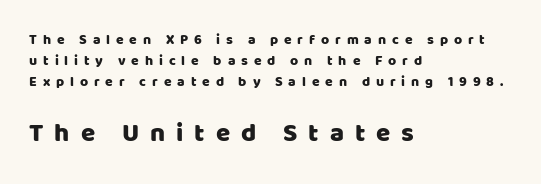
Of the two passages, the one underneath uses the larger point size. Evenly set lines give the paragraph a standard silhouette. The paragraph has a hard left edge and a soft right edge. Between one letter and the next there's a generous, obvious gap. Honestly, there is no underline to notice here at all.
